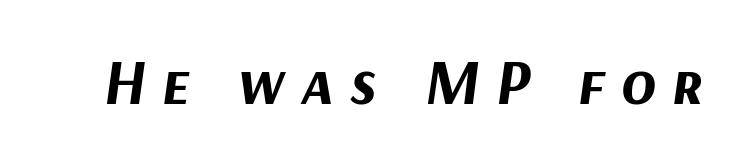
Q: Is the text bold? A: Yes.
Q: Is the text italic (slanted)? A: Yes, it leans right by about 9 degrees.
Q: Is the text underlined? A: No.
Q: Is the spacing between letters normal or unusually wide? A: Unusually wide.
Q: Width (condensed, normal, or wide)? A: Normal.
Q: Stroke contrast? A: Medium.
Q: x-height? A: Medium.
Q: Monospaced? A: No.
